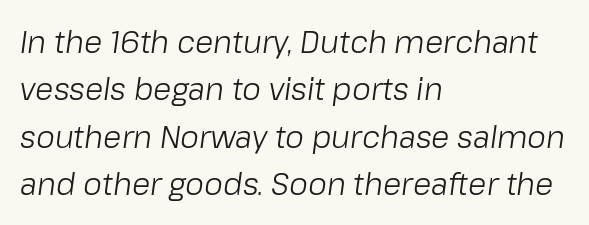
Looks like regular typesetting: each glyph gets only the width it needs. Each new line begins a customary step beneath the previous one. Is the block centered? No — it sits flush against the left margin. The rendering keeps characters at their native spacing. Descenders hang freely into open space. The typography opts for an oblique posture over an upright one.
